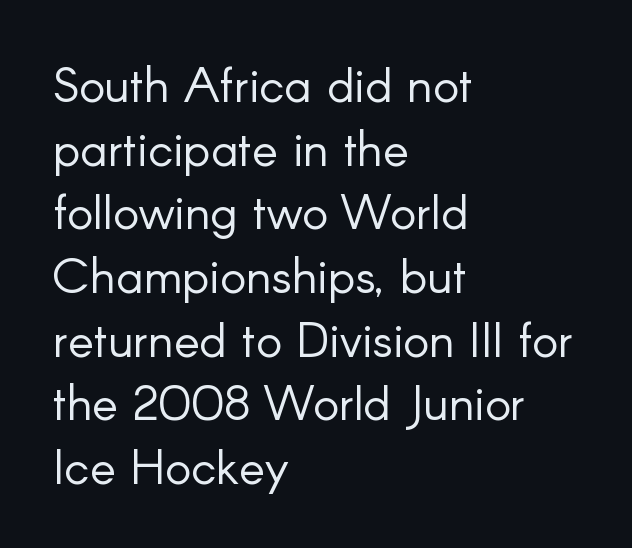
{"serif": "no", "italic": "no", "bold": "no", "weight": "light", "width": "normal", "stroke_contrast": "low", "x_height": "small", "monospaced": "no", "underline": "no", "align": "left", "line_spacing": "normal", "line_spacing_ratio": 1.3, "letter_spacing": "normal", "letter_spacing_em": 0.0, "glyph_px": 49}
